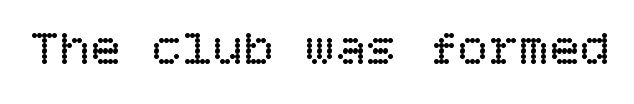
No chunkiness to these letters — they're not bold. Glance below the letters and you will spot only blank space. Style check: upright. There is no visible air inserted between adjacent glyphs.
